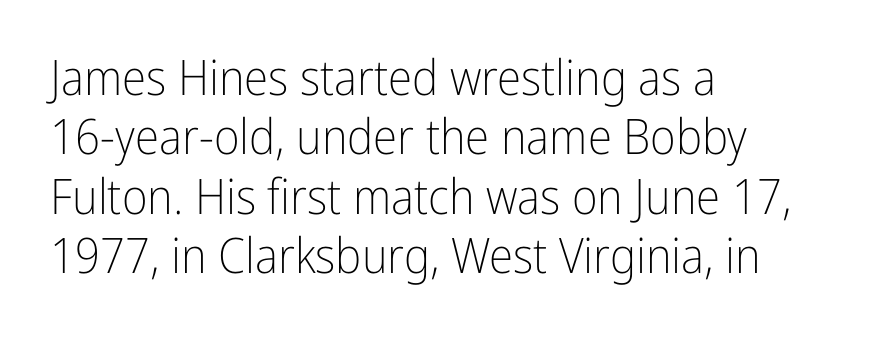
The image shows 49 px light, condensed sans-serif type, upright; set left-aligned, line spacing 1.21x, normal letter spacing, not underlined; low stroke contrast and a medium x-height.
